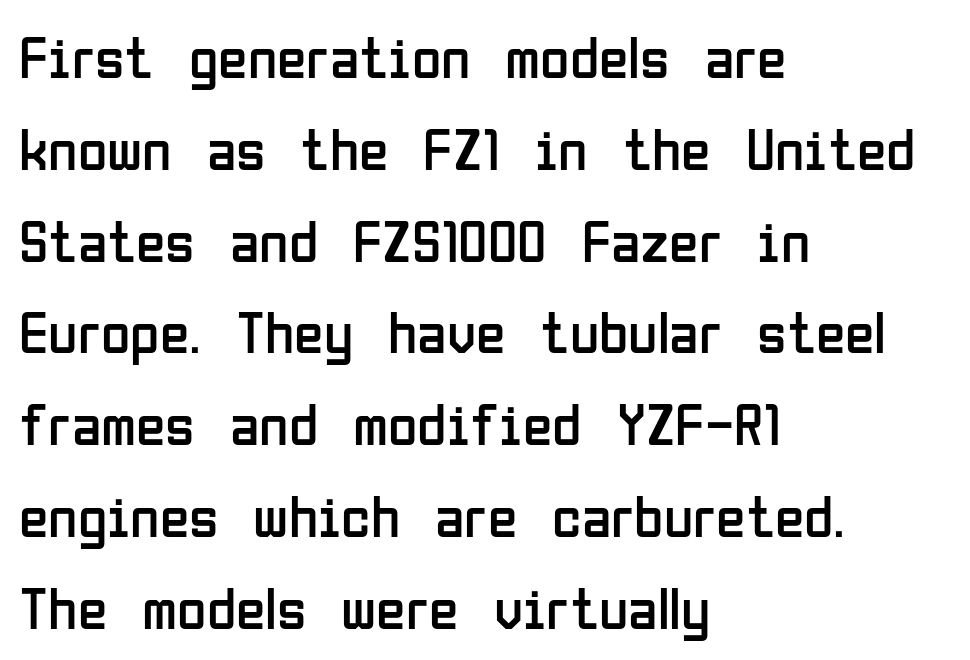
{"serif": "no", "italic": "no", "bold": "no", "weight": "regular", "width": "condensed", "stroke_contrast": "low", "x_height": "medium", "monospaced": "no", "underline": "no", "align": "left", "line_spacing": "normal", "line_spacing_ratio": 1.53, "letter_spacing": "normal", "letter_spacing_em": 0.0, "glyph_px": 60}
